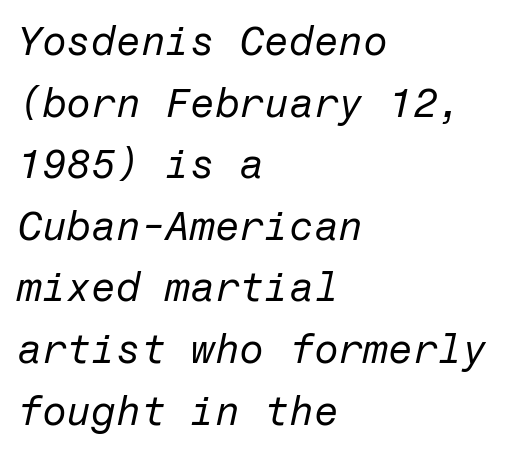
Underlining? Definitely not there. Stem width sits at or under what a default text font uses. Regular leading. The typography opts for an oblique posture over an upright one. The face used here is rendered with its standard letterfit. A classic flush-left, rag-right setting is used for this passage.
